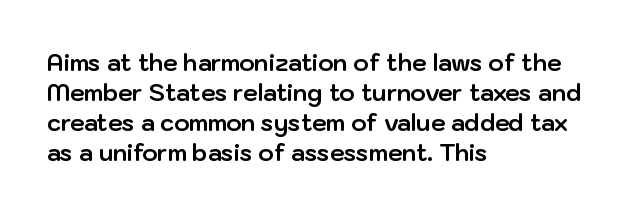
Designer's note — italics off, roman on. Clear beneath every line of the passage. Set as a true bold cut, around the 700 mark. How would I describe the line gaps? Plain and ordinary.
